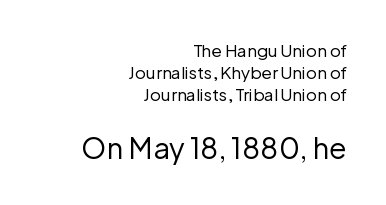
The image shows 29 px regular-weight sans-serif type, upright; set right-aligned, normal line spacing (1.29x), normal letter spacing, not underlined; the second (bottom) block is 1.71x larger; low stroke contrast and a medium x-height.
